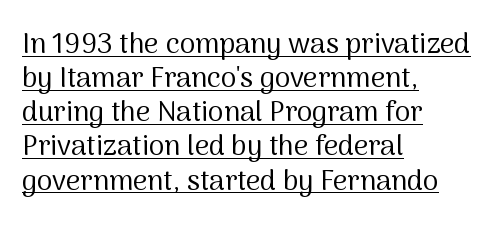
The lines in this sample share a left origin and differ only in where they stop. The specimen includes a rule beneath the text block's lines. Quick note: not italic, upright. Do the characters align in a grid? No, the font is proportional. Is this a heavy cut? Hardly; it is regular or lighter. Nope, no serifs anywhere on these letters.
